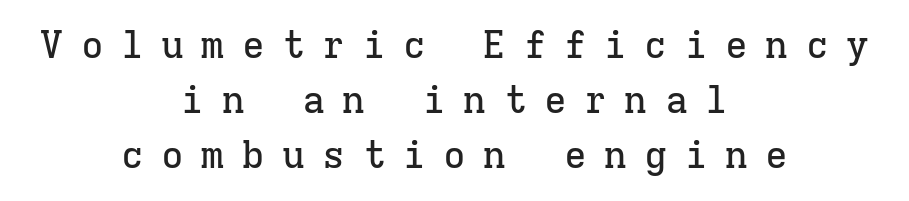
Is there much room between lines? A standard amount, neither cramped nor airy. Every character sits straight up, as roman type does. Spacing between characters has been opened up far beyond the box default. This sample has the even, mechanical cadence of fixed-width lettering. Words float on clear page, feet unadorned.
